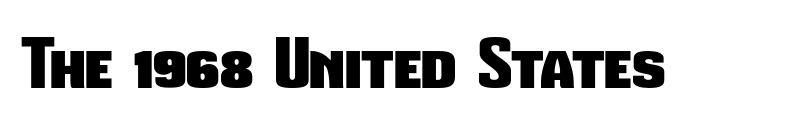
Q: Is the text bold? A: Yes.
Q: Is the typeface a serif or a sans-serif typeface? A: Sans-serif.
Q: Is the text underlined? A: No.
Q: Is the spacing between letters normal or unusually wide? A: Normal.
Q: Width (condensed, normal, or wide)? A: Condensed.
Q: Stroke contrast? A: Low.
Q: x-height? A: Medium.
Q: Monospaced? A: No.
